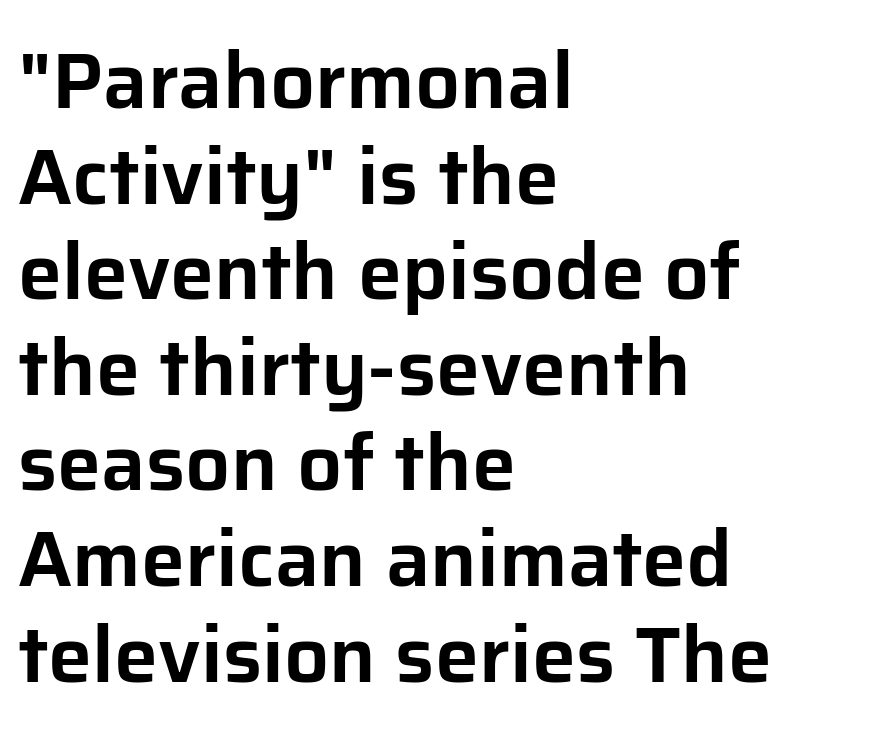
{"serif": "no", "italic": "no", "width": "normal", "stroke_contrast": "low", "x_height": "medium", "monospaced": "no", "underline": "no", "align": "left", "line_spacing_ratio": 1.21, "letter_spacing": "normal", "letter_spacing_em": 0.0, "glyph_px": 79}
